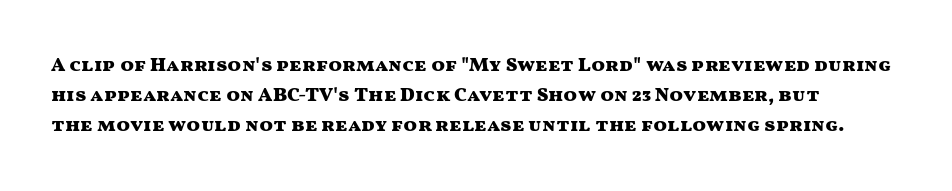
The image shows 20 px bold type, upright; set normal line spacing (1.5x), normal letter spacing, not underlined.
